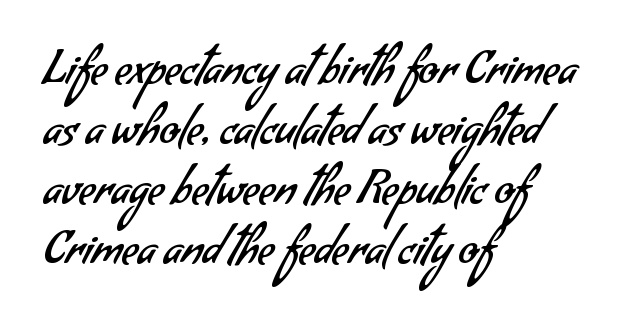
The area under the type is left untouched. Each letter's strokes conclude bluntly, with no projecting serifs. What's the leading like? Ordinary, nothing unusual. The typeface has the unassuming heft of standard copy or less.
